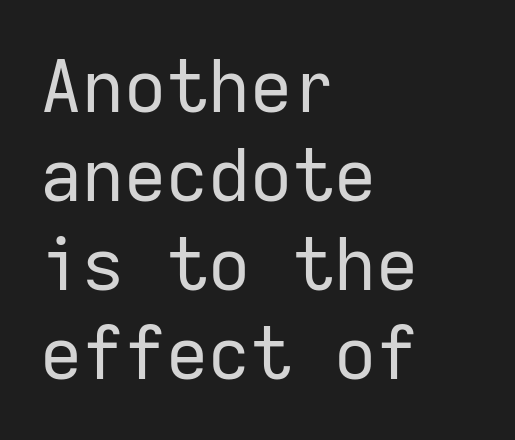
Underline: absent. A classic flush-left, rag-right setting is used for this passage. If you drew a line through each stem, it would be perfectly vertical. Observe the ordinary spacing: letters are neighbours, not strangers. The passage shown is not bold in any degree. Type style note: lacks serifs.
